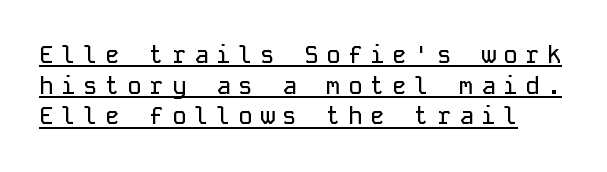
{"italic": "no", "underline": "yes", "line_spacing": "normal", "line_spacing_ratio": 1.28, "letter_spacing": "wide", "letter_spacing_em": 0.32, "glyph_px": 24}
